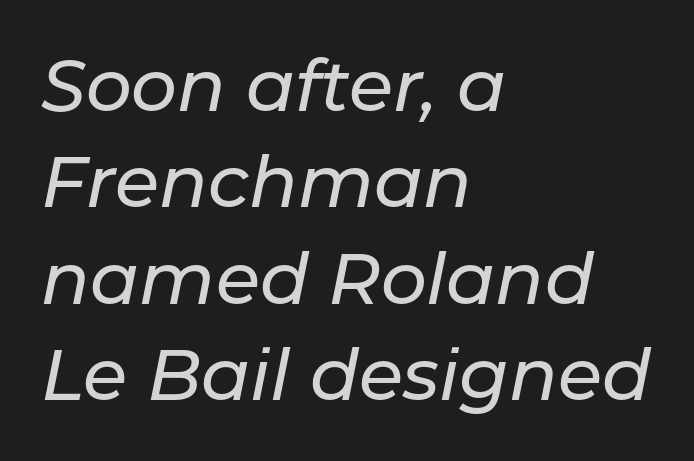
The line-height multiplier appears to be the usual default. Is the block centered? No — it sits flush against the left margin. The horizontal fit of the characters is conventional and even. Italic? Definitely — the glyphs are oblique.
